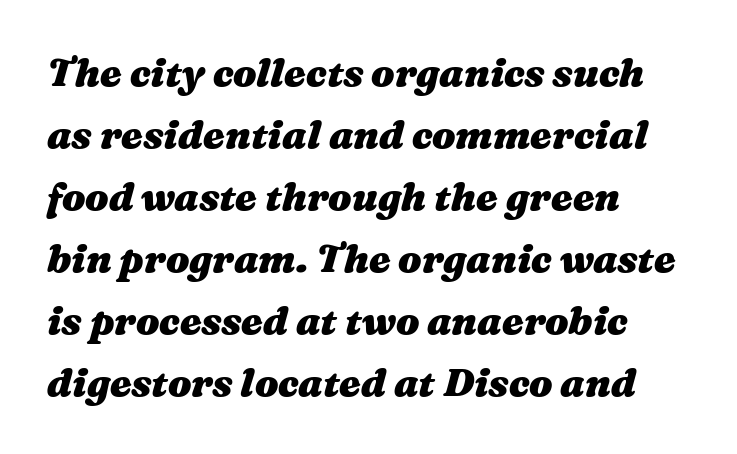
The image shows 39 px heavy, wide type, italic (leaning right); set left-aligned, normal line spacing (1.59x), normal letter spacing, not underlined; medium stroke contrast and a medium x-height.
